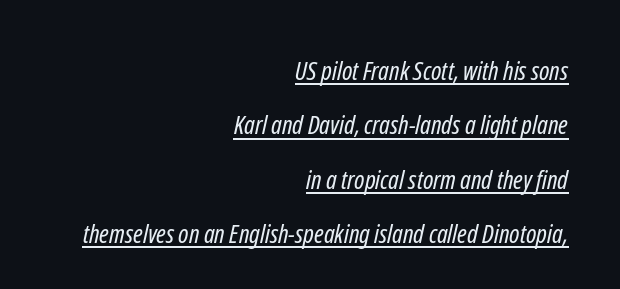
{"bold": "no", "underline": "yes", "align": "right", "line_spacing": "loose", "line_spacing_ratio": 2.09, "letter_spacing": "normal", "letter_spacing_em": 0.0, "glyph_px": 26}
